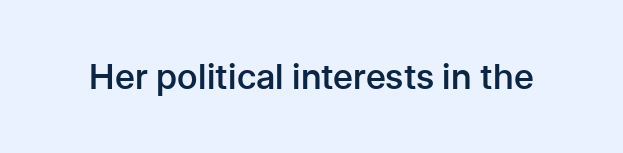
Here the designer chose a conventional face with non-uniform glyph widths. Standard letterfit; no display-style spreading of the glyphs. This is sans-serif lettering, the kind often seen on screens and signage. Moderately thickened strokes mark this as semibold type.
